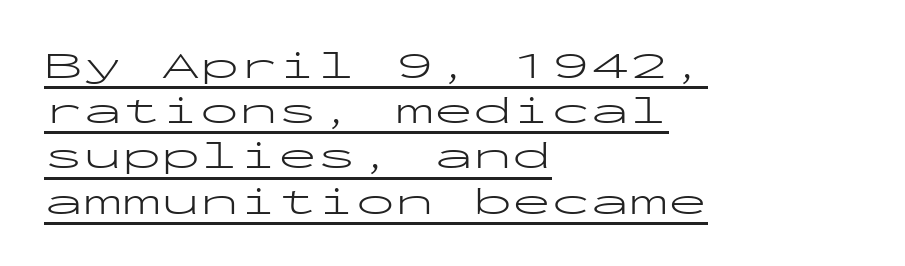
The type sits square on the baseline with zero lean. The lettering is marked with a stroke running underneath it. No heavy texture on the line: the type isn't bold. Caption: multi-line text, flush left, ragged right.
